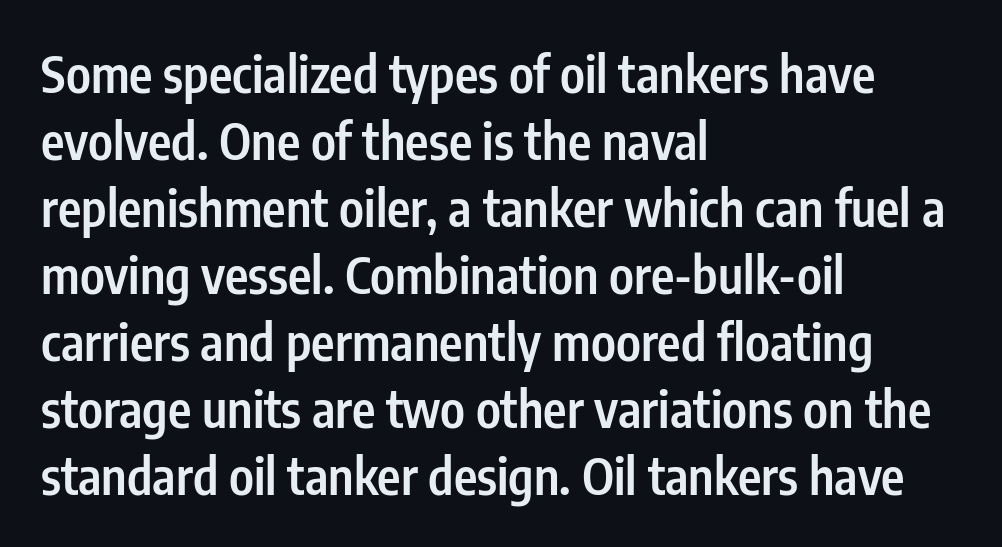
{"serif": "no", "italic": "no", "bold": "semi", "weight": "semibold", "width": "condensed", "stroke_contrast": "low", "x_height": "medium", "monospaced": "no", "underline": "no", "align": "left", "line_spacing": "normal", "line_spacing_ratio": 1.34, "letter_spacing": "normal", "letter_spacing_em": 0.0, "glyph_px": 50}
